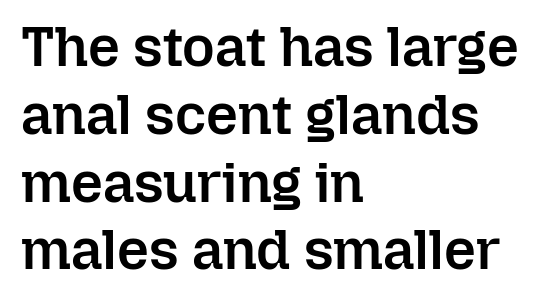
Q: Is the text bold? A: Semi-bold.
Q: Is the text italic (slanted)? A: No, it is upright.
Q: Is the text underlined? A: No.
Q: How is the paragraph aligned? A: Left-aligned.
Q: Is the spacing between letters normal or unusually wide? A: Normal.
Q: Width (condensed, normal, or wide)? A: Normal.
Q: Stroke contrast? A: Low.
Q: x-height? A: Medium.
Q: Monospaced? A: No.
